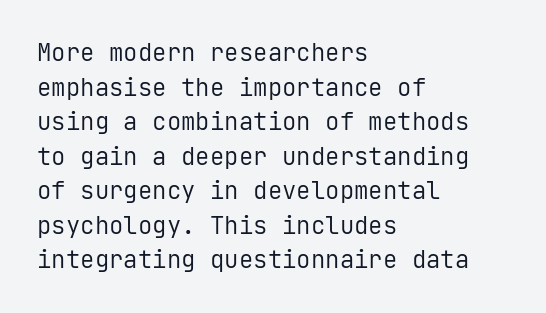
{"italic": "no", "bold": "no", "underline": "no", "align": "left", "line_spacing": "normal", "line_spacing_ratio": 1.44, "letter_spacing": "normal", "letter_spacing_em": 0.0, "glyph_px": 24}
